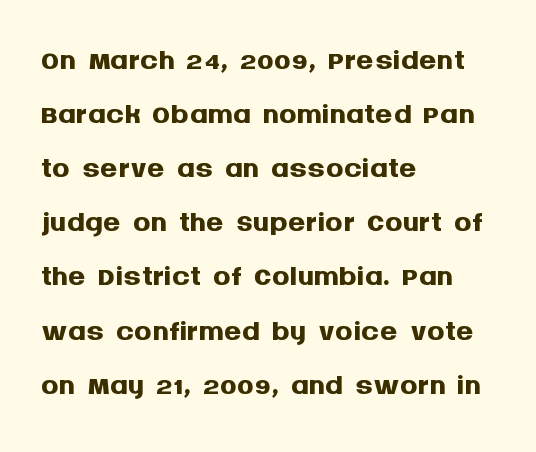
{"serif": "no", "italic": "no", "bold": "yes", "weight": "semibold", "width": "normal", "stroke_contrast": "medium", "x_height": "large", "monospaced": "no", "underline": "no", "align": "left", "line_spacing_ratio": 1.23, "letter_spacing": "normal", "letter_spacing_em": 0.0, "glyph_px": 44}
